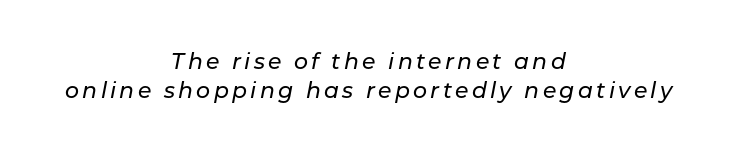
{"italic": "yes", "lean": "right", "slant_degrees": 11, "underline": "no", "align": "center", "line_spacing": "normal", "line_spacing_ratio": 1.33, "glyph_px": 22}
